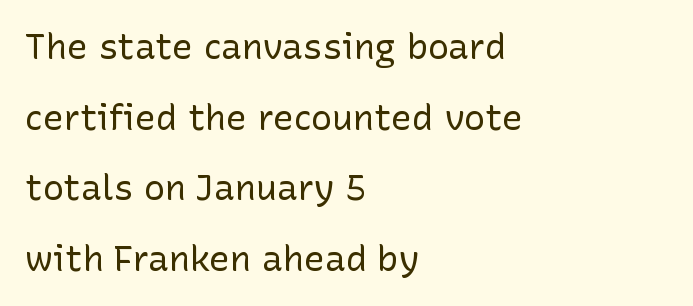
The string is rendered with underlining switched off. The horizontal fit of the characters is conventional and even. The rag falls on the right side of this text block. Weight: regular or lighter. Style check: upright.
